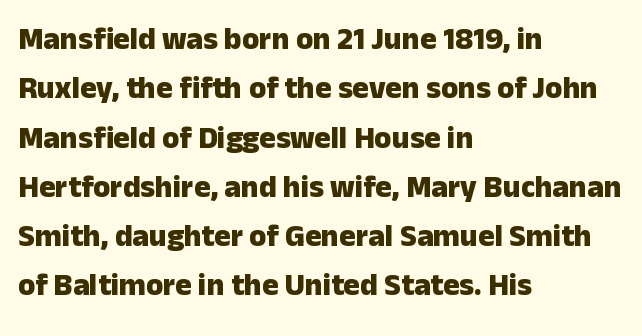
In terms of letterform style, serifs are entirely absent. Has an underline been added? It has not. Plenty of ink on the page — the face is bold. Here the designer chose a conventional face with non-uniform glyph widths. The gaps between neighbouring characters are ordinary and unremarkable.
